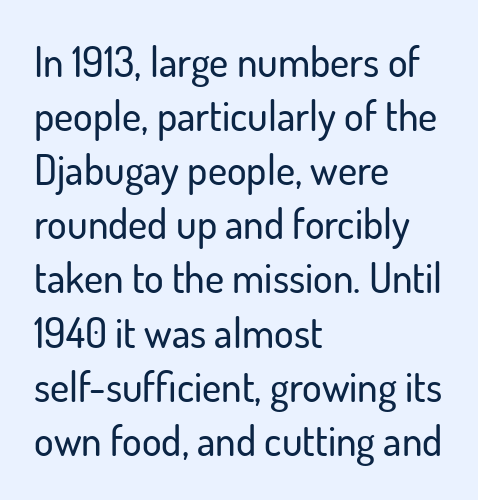
The tracking reads as untouched default to a designer's eye. The font family rendered here belongs to the sans-serif group. Each line starts at the same left margin while the right side varies. Vertically, the passage feels balanced, rows spaced as you'd expect. Posture: vertical. Any mark beneath the type? The region is blank.
